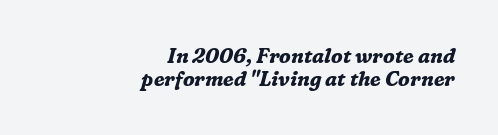
The image shows 20 px bold type, italic (leaning right); set right-aligned, tight line spacing (1.14x), normal letter spacing, not underlined.
